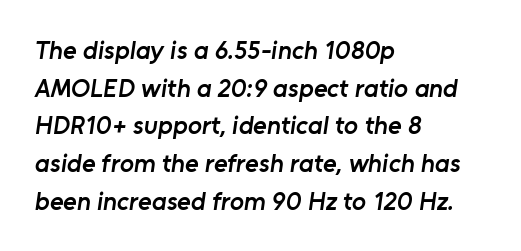
The image shows 26 px text type; set left-aligned, normal line spacing (1.45x), normal letter spacing, not underlined.
